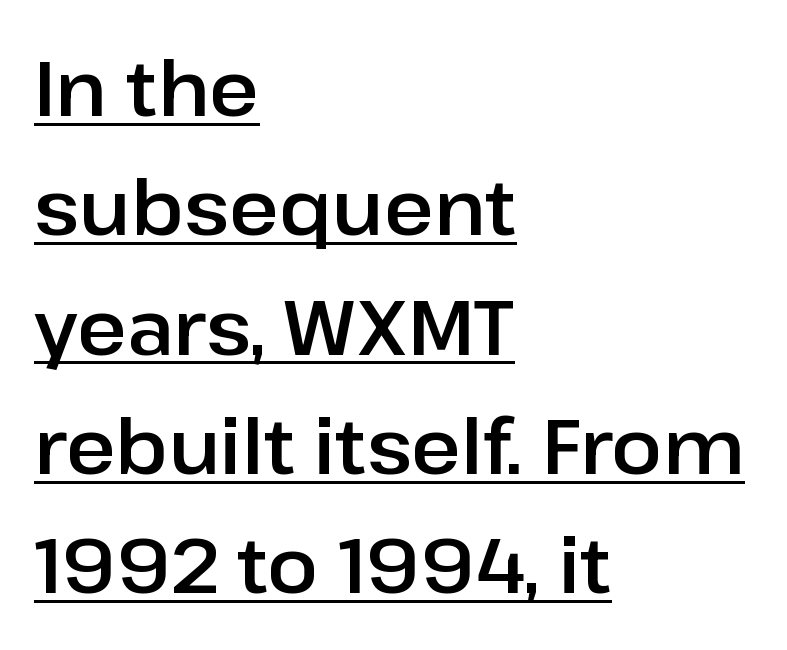
Q: Is the text italic (slanted)? A: No, it is upright.
Q: Is the typeface a serif or a sans-serif typeface? A: Sans-serif.
Q: Is the text underlined? A: Yes.
Q: How is the paragraph aligned? A: Left-aligned.
Q: Is the spacing between letters normal or unusually wide? A: Normal.
Q: Is the spacing between lines tight, normal or loose? A: Normal.
Q: Width (condensed, normal, or wide)? A: Normal.
Q: Stroke contrast? A: Low.
Q: x-height? A: Medium.
Q: Monospaced? A: No.
